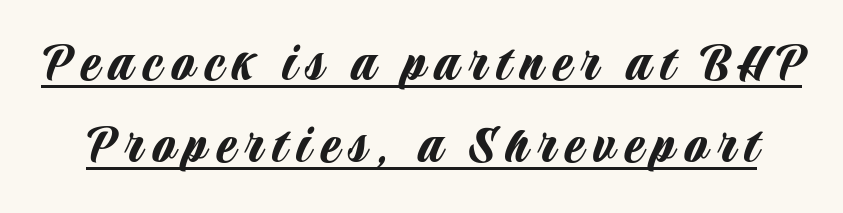
Q: Is the text italic (slanted)? A: Yes.
Q: Is the typeface a serif or a sans-serif typeface? A: Sans-serif.
Q: Is the text underlined? A: Yes.
Q: Is the spacing between lines tight, normal or loose? A: Normal.
Q: Width (condensed, normal, or wide)? A: Condensed.
Q: Stroke contrast? A: Low.
Q: x-height? A: Large.
Q: Monospaced? A: No.
